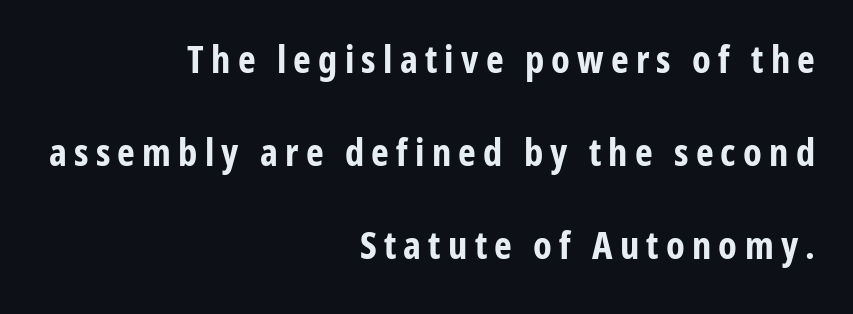
{"serif": "no", "italic": "no", "bold": "yes", "weight": "bold", "width": "condensed", "stroke_contrast": "low", "x_height": "medium", "monospaced": "no", "underline": "no", "align": "right", "line_spacing": "loose", "line_spacing_ratio": 2.45, "glyph_px": 38}
